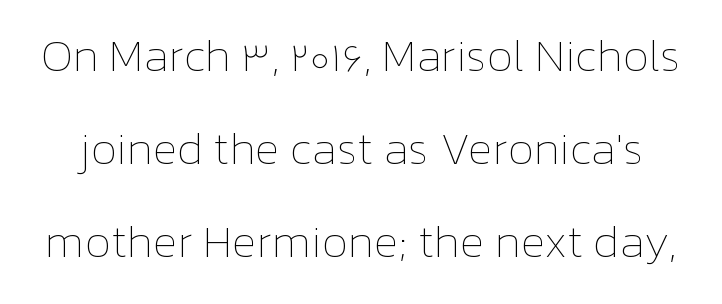
A clean baseline with only descenders dipping below it. Posture: straight, roman, zero tilt. No chunkiness to these letters — they're not bold. Here the designer chose a conventional face with non-uniform glyph widths. The line texture is even and compact thanks to regular tracking. If you measured baseline to baseline, you'd find a long distance.
